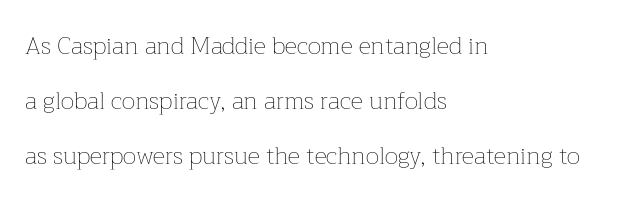
Q: Is the text bold? A: No.
Q: Is the text italic (slanted)? A: No, it is upright.
Q: Is the text underlined? A: No.
Q: How is the paragraph aligned? A: Left-aligned.
Q: Is the spacing between letters normal or unusually wide? A: Normal.
Q: Is the spacing between lines tight, normal or loose? A: Loose.
